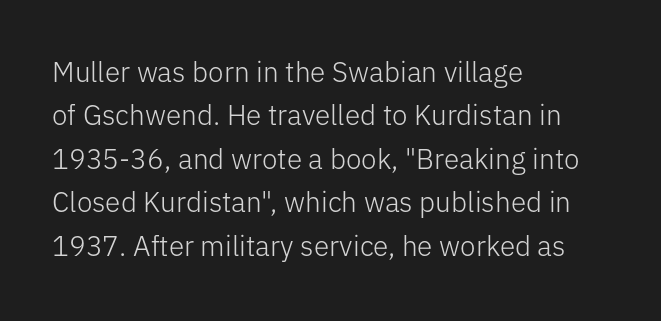
The image shows 28 px light sans-serif type, upright; set left-aligned, normal line spacing (1.55x), normal letter spacing, not underlined; low stroke contrast and a medium x-height.
